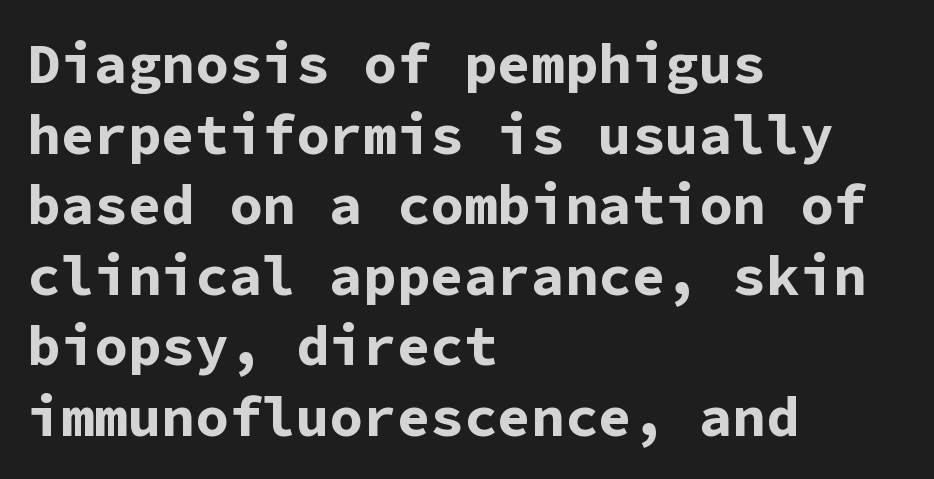
{"serif": "no", "italic": "no", "bold": "yes", "weight": "bold", "width": "normal", "stroke_contrast": "low", "x_height": "medium", "monospaced": "yes", "underline": "no", "align": "left", "line_spacing": "normal", "line_spacing_ratio": 1.26, "letter_spacing": "normal", "letter_spacing_em": 0.0, "glyph_px": 56}
